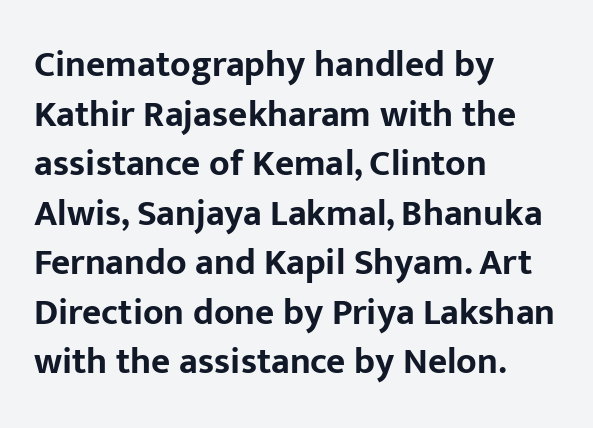
{"serif": "no", "italic": "no", "bold": "yes", "weight": "bold", "width": "normal", "stroke_contrast": "low", "x_height": "medium", "monospaced": "no", "underline": "no", "align": "left", "line_spacing": "normal", "line_spacing_ratio": 1.34, "letter_spacing": "normal", "letter_spacing_em": 0.0, "glyph_px": 37}
